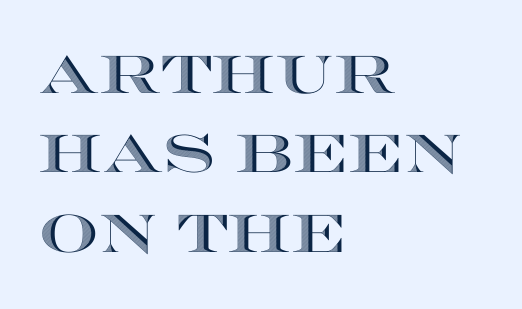
The lettering stays uniformly vertical, giving the passage a roman look. The zone under the glyphs is completely vacant. Here the designer chose a conventional face with non-uniform glyph widths. Spacing between characters is what you'd get straight out of the box. This sample is left-justified, so line endings fall wherever the words run out. Reading down the column, the eye jumps a familiar distance to each next line.
